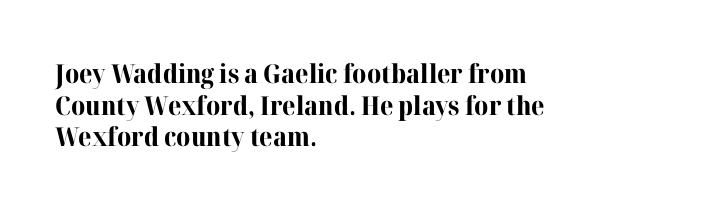
I'd describe the lettering as bold — thick and assertive. Words appear dense and cohesive because spacing is normal. Reading down the block, your eye returns to a fixed left position each line. The lettering holds an erect, upright posture throughout. Descender tails drop into unmarked territory.
